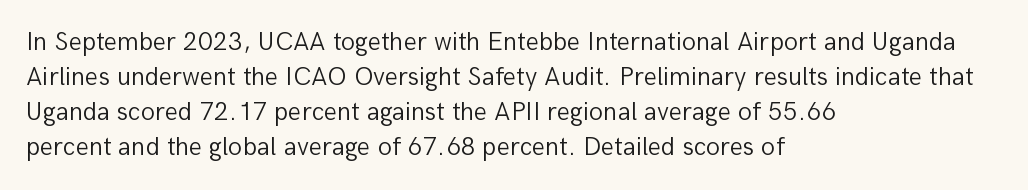
How are the letters spaced? Ordinarily, with no added tracking. Has an underline been added? It has not. Honestly, the row spacing looks completely unremarkable. The font is comparable to plain body text, perhaps lighter. Visually the block forms a straight wall on the left and a jagged coastline on the right.
